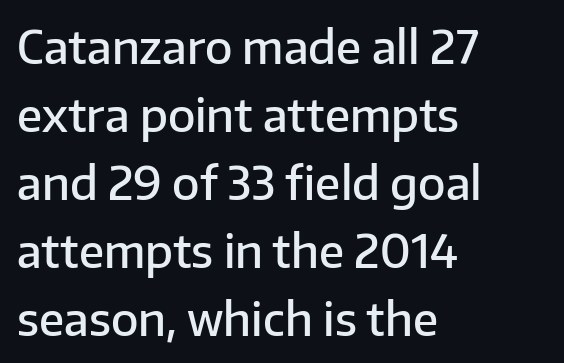
{"serif": "no", "italic": "no", "bold": "semi", "weight": "semibold", "width": "normal", "stroke_contrast": "low", "x_height": "medium", "monospaced": "no", "underline": "no", "align": "left", "line_spacing": "normal", "line_spacing_ratio": 1.51, "letter_spacing": "normal", "letter_spacing_em": 0.0, "glyph_px": 45}
